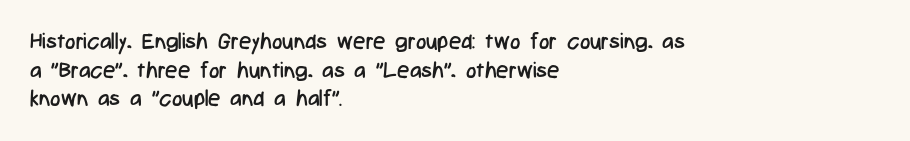
{"italic": "no", "bold": "no", "underline": "no", "align": "left", "line_spacing": "normal", "line_spacing_ratio": 1.3, "letter_spacing": "normal", "letter_spacing_em": 0.0, "glyph_px": 22}
